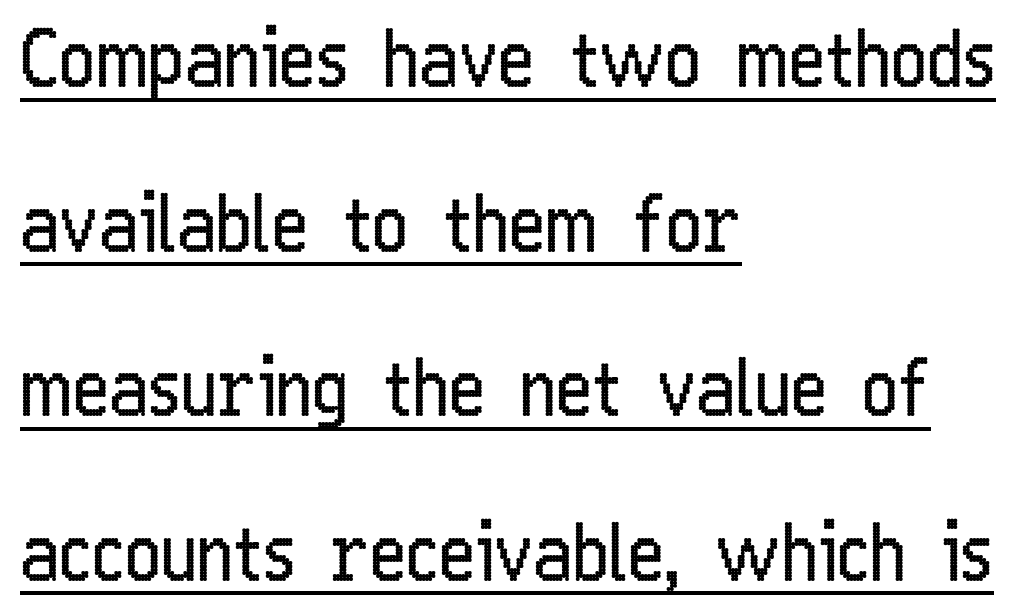
{"serif": "no", "italic": "no", "bold": "no", "weight": "regular", "width": "condensed", "stroke_contrast": "low", "x_height": "medium", "monospaced": "no", "underline": "yes", "align": "left", "line_spacing": "loose", "line_spacing_ratio": 2.11, "letter_spacing": "normal", "letter_spacing_em": 0.0, "glyph_px": 78}
